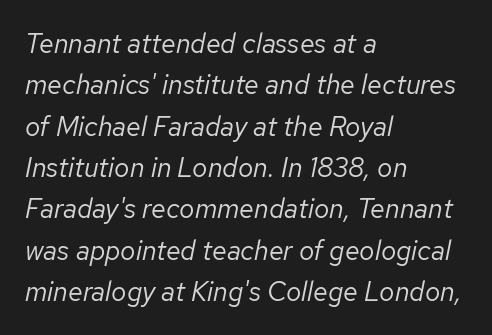
Q: Is the text bold? A: No.
Q: Is the text italic (slanted)? A: Yes, it leans right by about 12 degrees.
Q: Is the text underlined? A: No.
Q: How is the paragraph aligned? A: Left-aligned.
Q: Is the spacing between letters normal or unusually wide? A: Normal.
Q: Is the spacing between lines tight, normal or loose? A: Normal.
